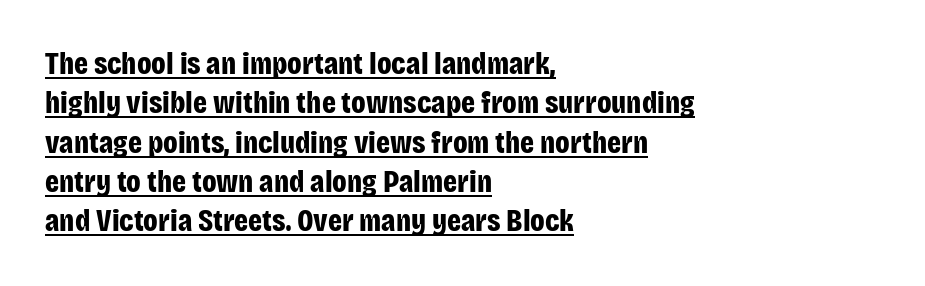
Where is the straight margin? On the left. I'd describe the lettering as bold — thick and assertive. Compared with undecorated copy, this sample adds a rule below the words. The letters sit at their default tracking, neither squeezed nor spread. The passage shown stacks its lines at a standard gap.
